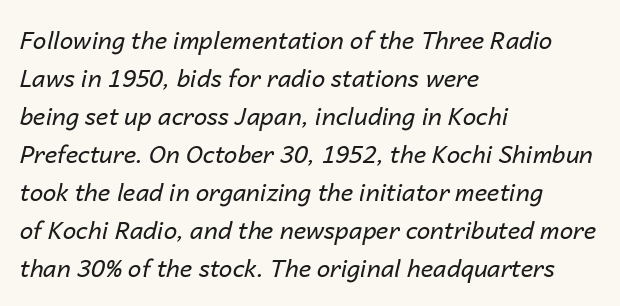
Q: Is the text bold? A: No.
Q: Is the text italic (slanted)? A: Yes, it leans right by about 14 degrees.
Q: Is the text underlined? A: No.
Q: How is the paragraph aligned? A: Left-aligned.
Q: Is the spacing between letters normal or unusually wide? A: Normal.
Q: Is the spacing between lines tight, normal or loose? A: Normal.
